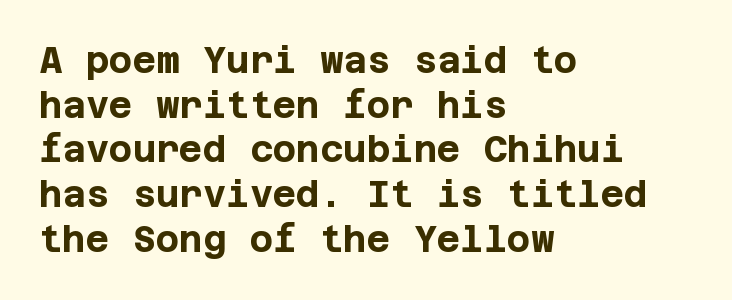
{"serif": "no", "italic": "no", "bold": "yes", "weight": "bold", "width": "normal", "stroke_contrast": "low", "x_height": "large", "underline": "no", "align": "left", "line_spacing_ratio": 1.24, "letter_spacing": "normal", "letter_spacing_em": 0.0, "glyph_px": 36}
